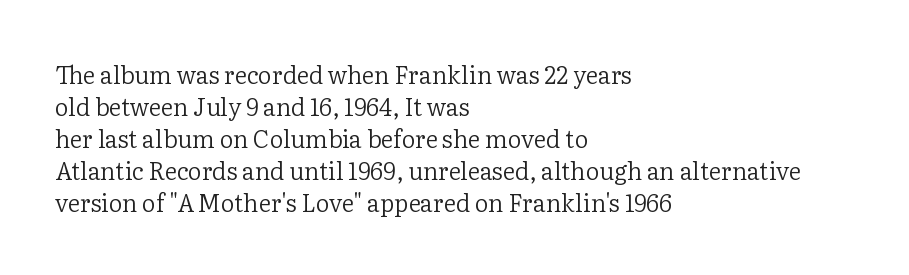
The image shows 24 px text type, upright; set left-aligned, normal line spacing (1.33x), normal letter spacing, not underlined.
